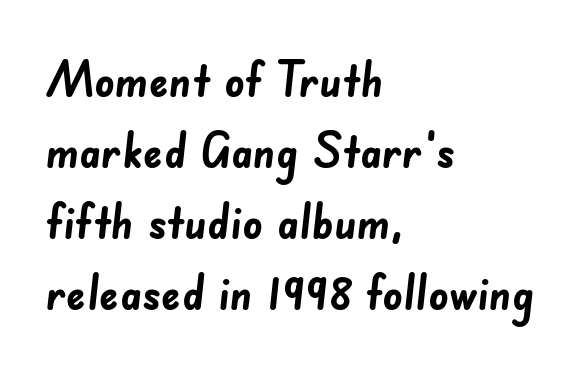
This rendering features lettering with no underline. You could not count columns in this text — the font is proportionally spaced. Nothing unusual about the tracking: characters are spaced as the font intends. Heavy-handed strokes throughout: this text is bold. The setting favours the left margin, as ordinary paragraphs usually do. Observe the absence of serifs on each vertical stroke in this sample.
